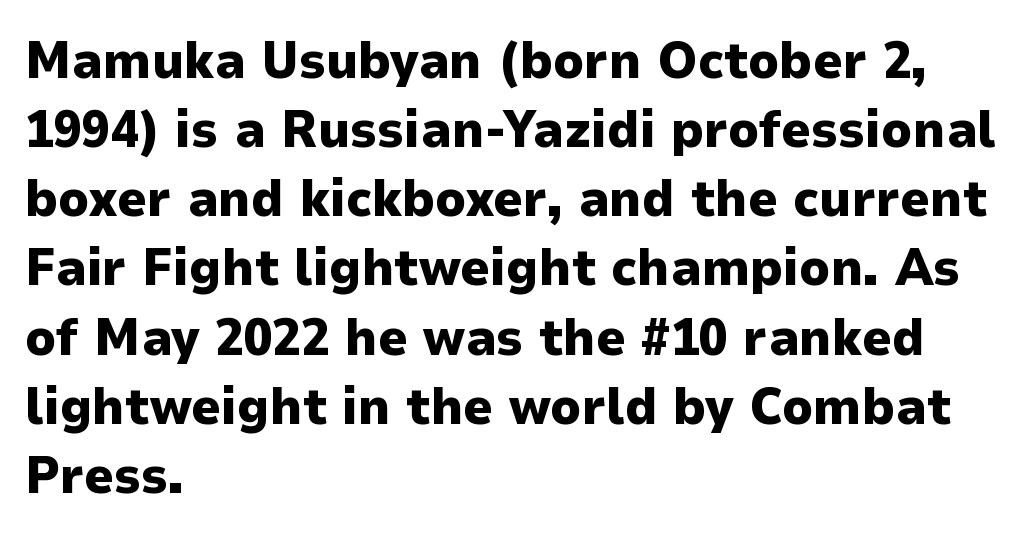
The image shows 52 px heavy sans-serif type, upright; set left-aligned, normal line spacing (1.33x), normal letter spacing, not underlined; low stroke contrast and a medium x-height.
